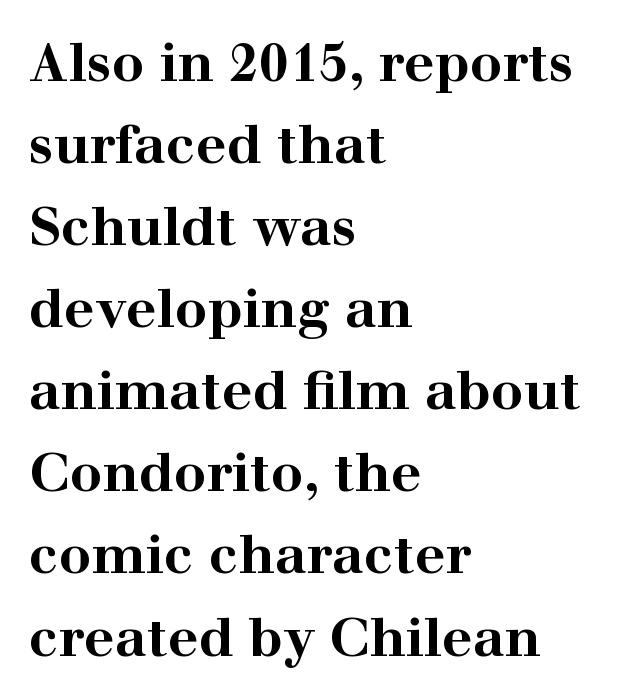
Q: Is the text bold? A: Yes.
Q: Is the text italic (slanted)? A: No, it is upright.
Q: Is the typeface a serif or a sans-serif typeface? A: Serif.
Q: Is the text underlined? A: No.
Q: How is the paragraph aligned? A: Left-aligned.
Q: Is the spacing between letters normal or unusually wide? A: Normal.
Q: Is the spacing between lines tight, normal or loose? A: Normal.
Q: Width (condensed, normal, or wide)? A: Wide.
Q: Stroke contrast? A: High.
Q: x-height? A: Medium.
Q: Monospaced? A: No.
